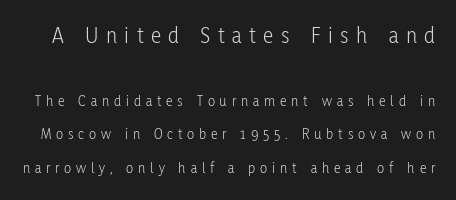
{"italic": "no", "bold": "no", "underline": "no", "line_spacing": "loose", "line_spacing_ratio": 2.23, "letter_spacing": "wide", "letter_spacing_em": 0.32, "larger_block": "first", "size_ratio": 1.53, "glyph_px": 23}
